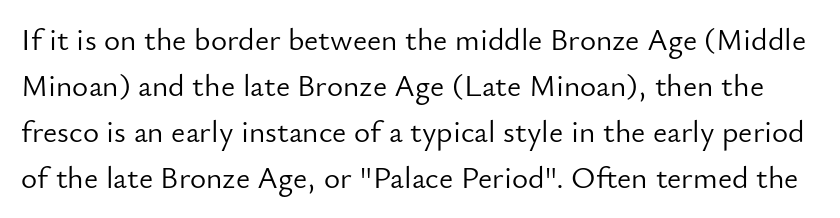
Q: Is the text bold? A: No.
Q: Is the text italic (slanted)? A: No, it is upright.
Q: Is the typeface a serif or a sans-serif typeface? A: Sans-serif.
Q: Is the text underlined? A: No.
Q: Is the spacing between letters normal or unusually wide? A: Normal.
Q: Is the spacing between lines tight, normal or loose? A: Normal.
Q: Width (condensed, normal, or wide)? A: Normal.
Q: Stroke contrast? A: Low.
Q: x-height? A: Small.
Q: Monospaced? A: No.
